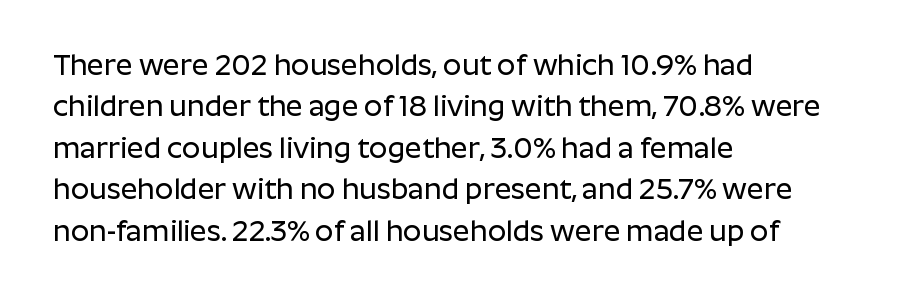
A student would call this left alignment; a typographer would say flush left, rag right. Are there feet on the stems? There aren't — it's a sans. This sample uses plain, unmodified letter spacing. Notice how descenders clear the ascenders below comfortably — that's standard leading. Spacing verdict: proportional, widths tailored to each character.
